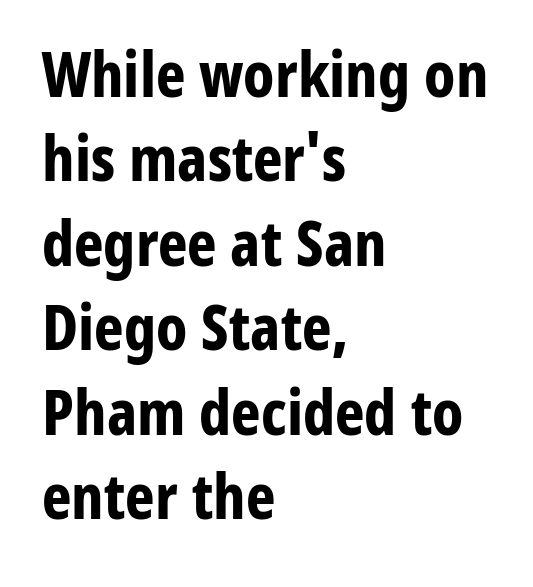
These lines are rendered in a variable-pitch font. Characters follow at the spacing the type designer built in. Plain, unruled lines of type. Serif or sans? Sans — the stroke terminals are bare. Students, observe: this is what conventionally led text looks like.
